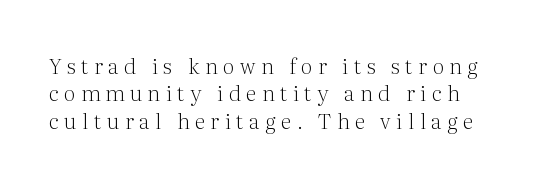
The image shows 21 px text type, upright; set left-aligned, normal line spacing (1.3x), unusually wide letter spacing (+0.27 em), not underlined.
